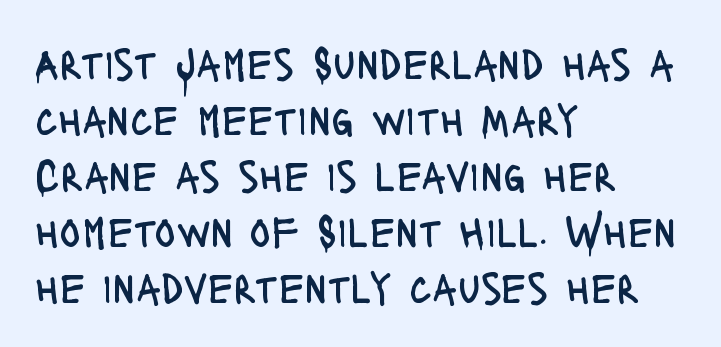
The block of text has a typical density, with ordinary space between rows. These lines are composed in type without serifs. No italicization has been applied; the sample stays upright. Does the copy run flush right? No — it runs flush left. Honestly, the letter spacing is just normal — you wouldn't notice it.
